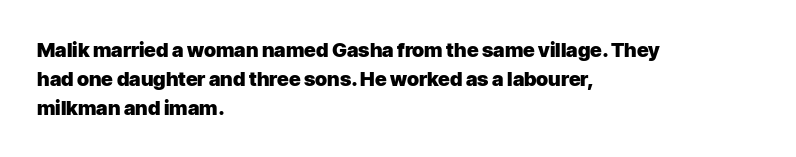
{"italic": "no", "bold": "yes", "underline": "no", "align": "left", "line_spacing": "normal", "line_spacing_ratio": 1.45, "letter_spacing": "normal", "letter_spacing_em": 0.0, "glyph_px": 20}
